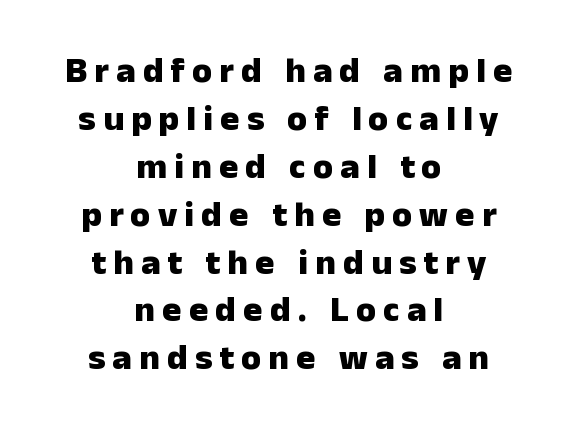
Whoever set this chose a conventional vertical rhythm. Unlike italic type, these characters show no tilt at all. Note the varied advance widths — an 'i' is clearly narrower than an 'm'. The whitespace from short lines is split evenly between both sides. The face used here has the dense, thick strokes of a bold. Letters rest on an invisible, unmarked baseline.
